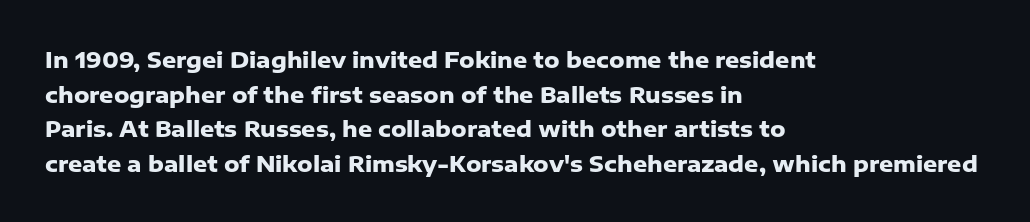
The image shows 22 px bold type, upright; set left-aligned, normal line spacing (1.57x), normal letter spacing, not underlined.
